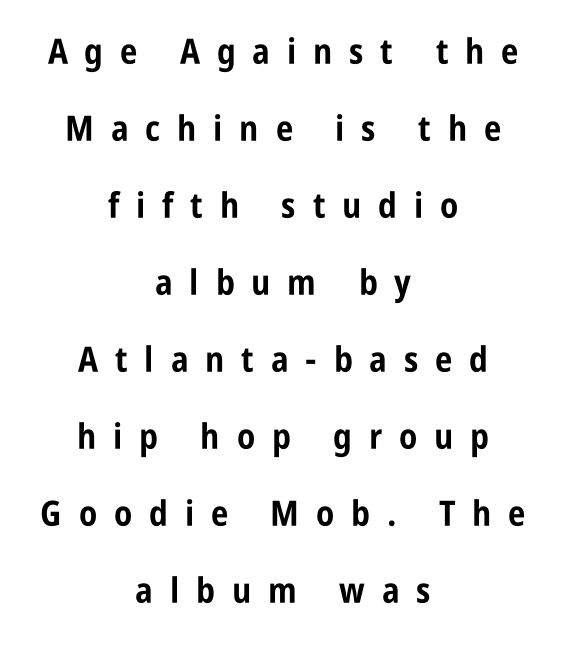
Spacing between characters has been opened up far beyond the box default. Ordinary non-slanted type is in use. This sample trades compactness for vertical openness between lines. The string is rendered with underlining switched off. Weight: bold.
